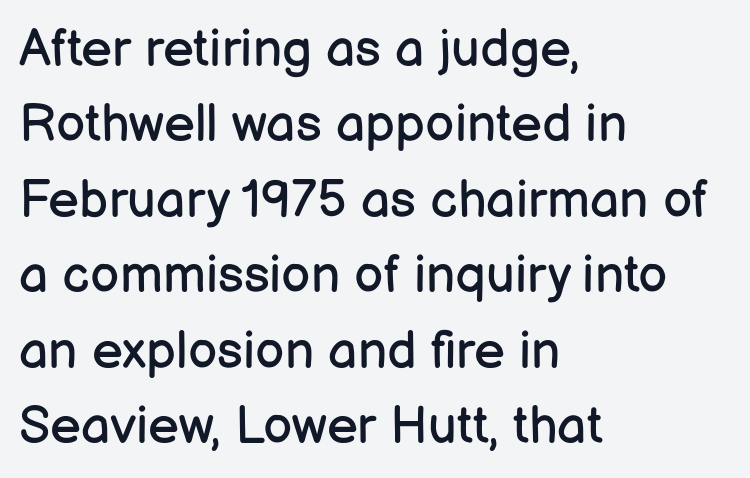
The image shows 52 px regular-weight sans-serif type, upright; set left-aligned, normal line spacing (1.45x), normal letter spacing, not underlined; low stroke contrast and a medium x-height.
